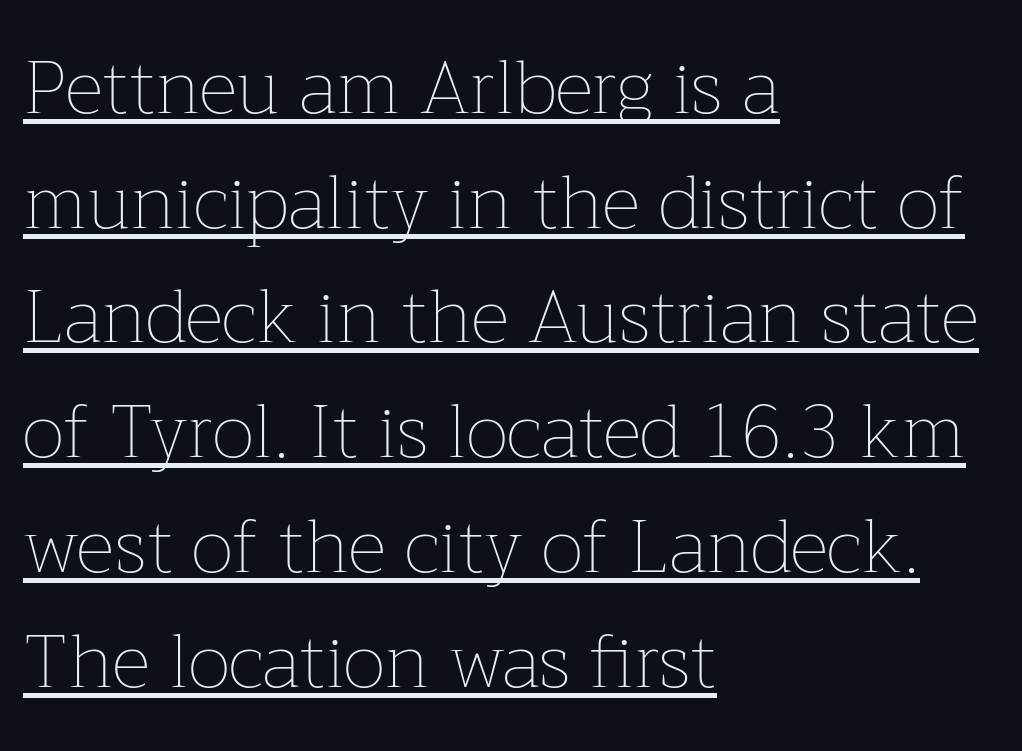
The image shows 75 px thin type, upright; set left-aligned, normal line spacing (1.53x), normal letter spacing, underlined; low stroke contrast and a medium x-height.
